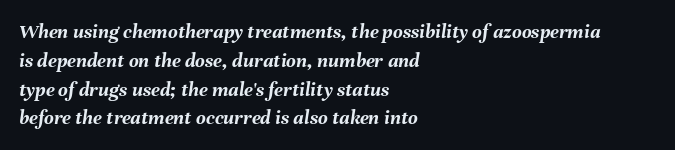
The image shows 21 px bold type, italic (leaning right); set left-aligned, normal line spacing (1.37x), normal letter spacing, not underlined.
